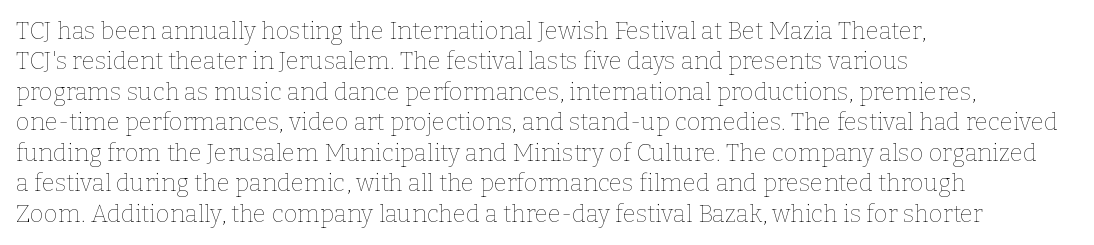
Q: Is the text bold? A: No.
Q: Is the text italic (slanted)? A: No, it is upright.
Q: Is the text underlined? A: No.
Q: How is the paragraph aligned? A: Left-aligned.
Q: Is the spacing between letters normal or unusually wide? A: Normal.
Q: Is the spacing between lines tight, normal or loose? A: Normal.
